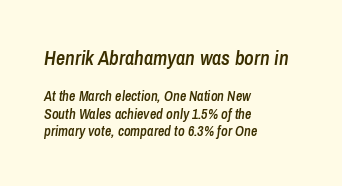
The image shows 20 px text type, italic (leaning right); set left-aligned, normal line spacing (1.28x), normal letter spacing, not underlined; the first (top) block is 1.43x larger.
